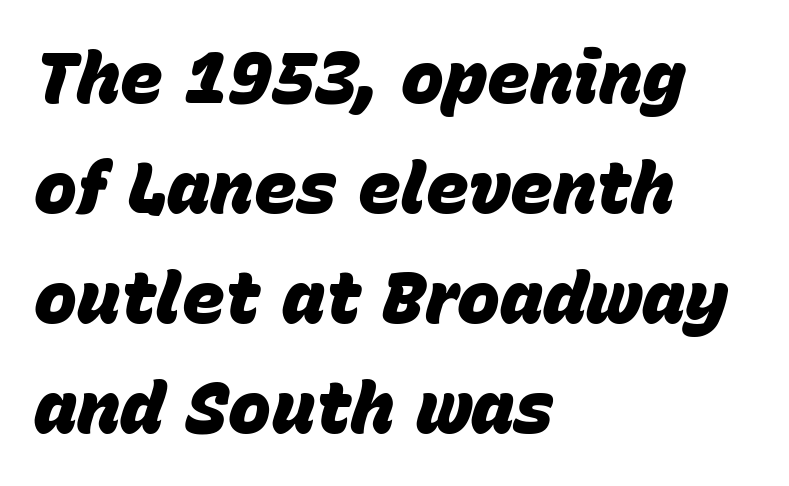
The image shows 72 px heavy type, italic (leaning right); set left-aligned, normal line spacing (1.53x), normal letter spacing, not underlined; low stroke contrast and a large x-height.
